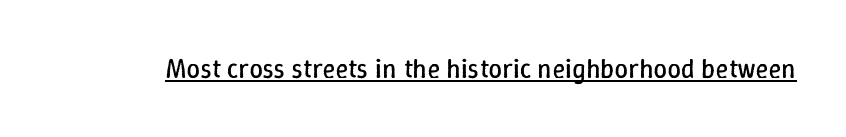
Vertical stems look standard width or narrower in stroke. This sample carries an underscore along the baseline area. Notice how the stems are strictly vertical — no italics here. Spacing between characters is what you'd get straight out of the box.
